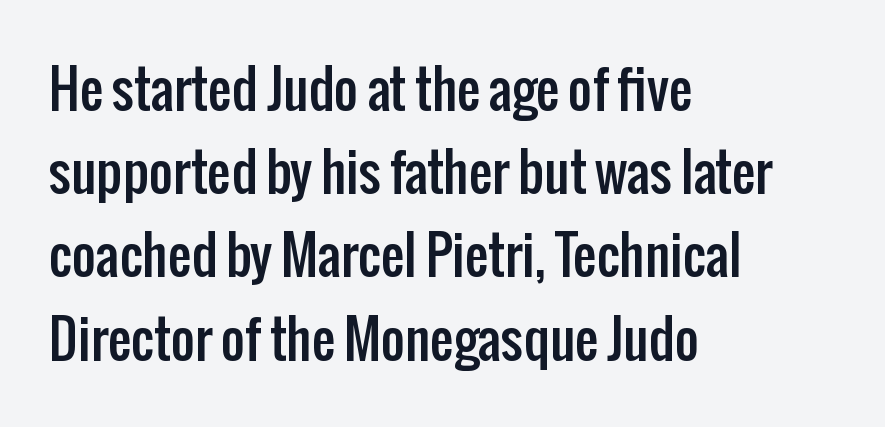
Check where the strokes stop: nothing finishes them off — pure sans. A typesetter would call this proportional, since set widths differ per character. Tracking here is standard; glyphs follow each other at the usual distance. Visually the block forms a straight wall on the left and a jagged coastline on the right. Evenly set lines give the paragraph a standard silhouette. The area under the type is left untouched.
